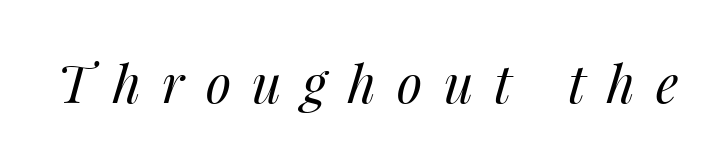
Q: Is the text bold? A: No.
Q: Is the text italic (slanted)? A: Yes, it leans right by about 14 degrees.
Q: Is the text underlined? A: No.
Q: Is the spacing between letters normal or unusually wide? A: Unusually wide.
Q: Width (condensed, normal, or wide)? A: Normal.
Q: Stroke contrast? A: Medium.
Q: x-height? A: Medium.
Q: Monospaced? A: No.
